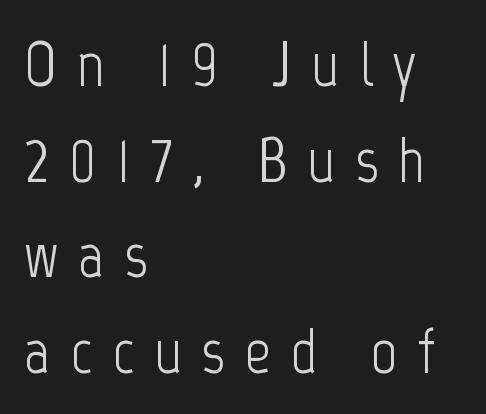
{"serif": "no", "italic": "no", "bold": "no", "weight": "light", "width": "condensed", "stroke_contrast": "low", "x_height": "medium", "monospaced": "no", "underline": "no", "align": "left", "line_spacing": "normal", "line_spacing_ratio": 1.47, "letter_spacing": "wide", "letter_spacing_em": 0.3, "glyph_px": 65}
